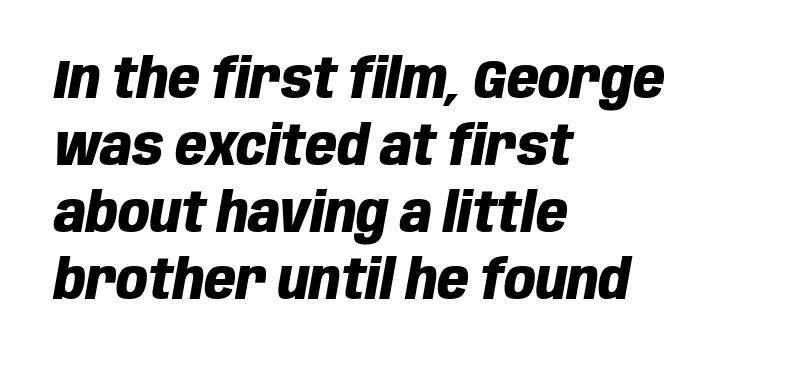
Casual observation: everything's shoved over to the left. A typesetter would mark this as italic. Descenders are the only things crossing below the line. Strokes here are thick enough to call this a true bold. Think of a printed novel: that variable character pitch is what you see here.
